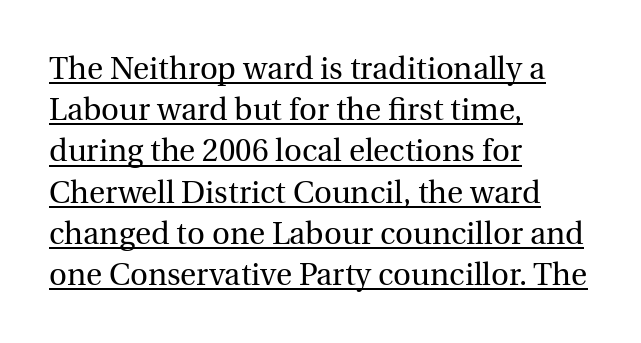
This rendering leaves character spacing at its baseline value. What kind of face is this? One with serifs. The face used here appears with an underline applied. The letterforms sit at book weight or below. This is roman type, the default non-slanted kind. A typesetter would call this proportional, since set widths differ per character.
